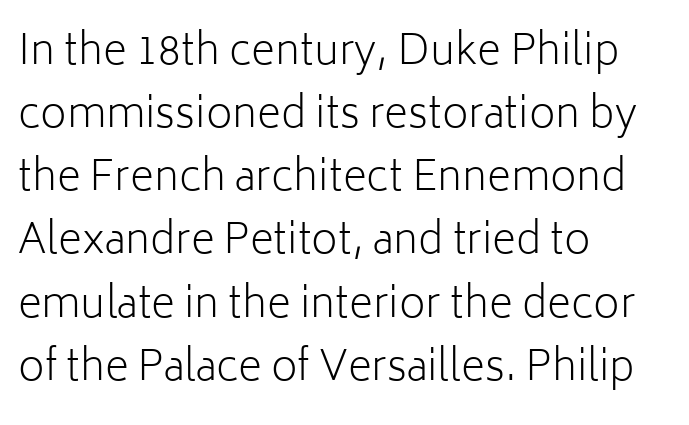
The image shows 41 px light sans-serif type, upright; set left-aligned, normal line spacing (1.54x), normal letter spacing, not underlined; low stroke contrast and a medium x-height.
